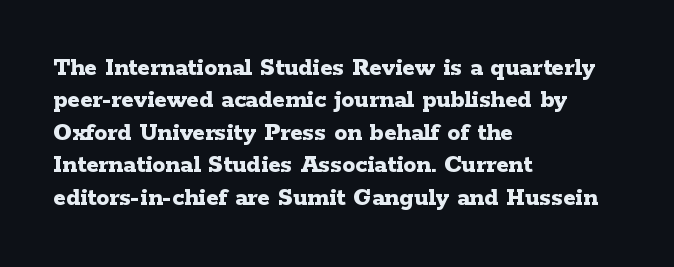
The image shows 26 px bold type, upright; set left-aligned, normal line spacing (1.25x), normal letter spacing, not underlined.
